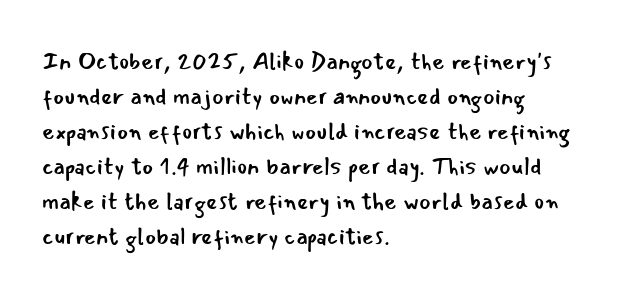
The image shows 24 px text type, upright; set left-aligned, normal line spacing (1.46x), normal letter spacing, not underlined.
